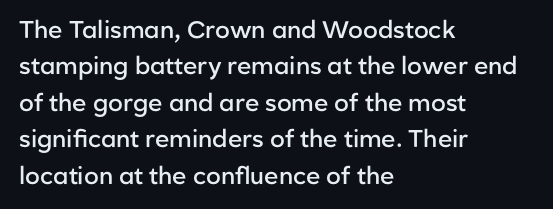
Q: Is the text bold? A: Semi-bold.
Q: Is the text italic (slanted)? A: No, it is upright.
Q: Is the text underlined? A: No.
Q: How is the paragraph aligned? A: Left-aligned.
Q: Is the spacing between letters normal or unusually wide? A: Normal.
Q: Is the spacing between lines tight, normal or loose? A: Normal.
